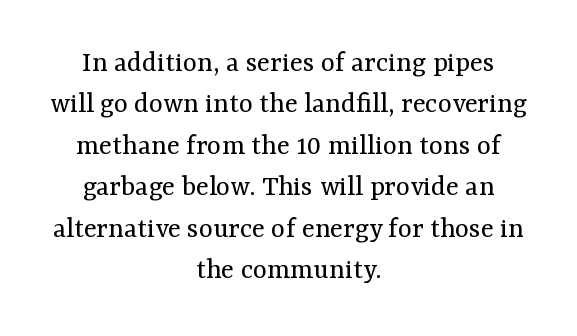
Q: Is the text bold? A: No.
Q: Is the text italic (slanted)? A: No, it is upright.
Q: Is the typeface a serif or a sans-serif typeface? A: Serif.
Q: Is the text underlined? A: No.
Q: How is the paragraph aligned? A: Centered.
Q: Is the spacing between letters normal or unusually wide? A: Normal.
Q: Is the spacing between lines tight, normal or loose? A: Normal.
Q: Width (condensed, normal, or wide)? A: Normal.
Q: Stroke contrast? A: Medium.
Q: x-height? A: Medium.
Q: Monospaced? A: No.
